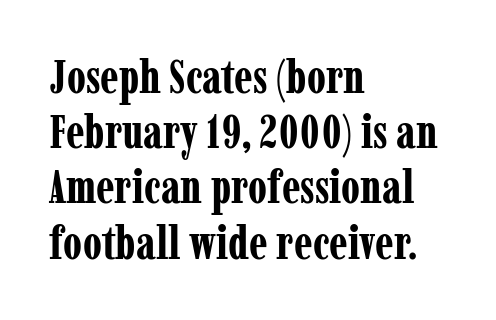
{"serif": "yes", "italic": "no", "bold": "yes", "weight": "bold", "width": "condensed", "stroke_contrast": "low", "x_height": "medium", "monospaced": "no", "underline": "no", "align": "left", "line_spacing_ratio": 1.2, "letter_spacing": "normal", "letter_spacing_em": 0.0, "glyph_px": 46}
